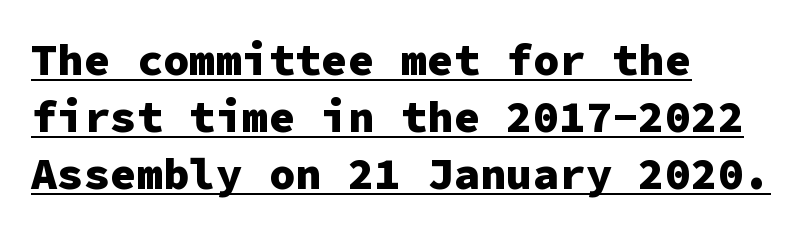
Q: Is the text bold? A: Yes.
Q: Is the text italic (slanted)? A: No, it is upright.
Q: Is the typeface a serif or a sans-serif typeface? A: Sans-serif.
Q: Is the text underlined? A: Yes.
Q: How is the paragraph aligned? A: Left-aligned.
Q: Is the spacing between letters normal or unusually wide? A: Normal.
Q: Is the spacing between lines tight, normal or loose? A: Normal.
Q: Width (condensed, normal, or wide)? A: Normal.
Q: Stroke contrast? A: Low.
Q: x-height? A: Medium.
Q: Monospaced? A: Yes.
